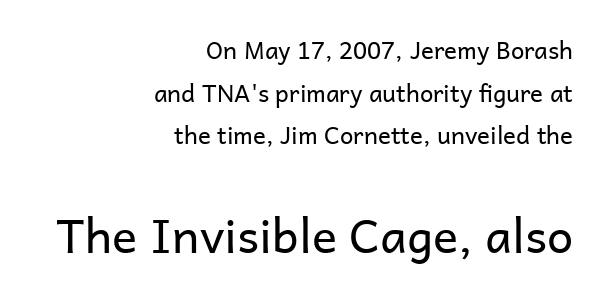
The image shows 47 px regular-weight sans-serif type, upright; set right-aligned, line spacing 1.78x, normal letter spacing, not underlined; the second (bottom) block is 1.96x larger; low stroke contrast and a medium x-height.
